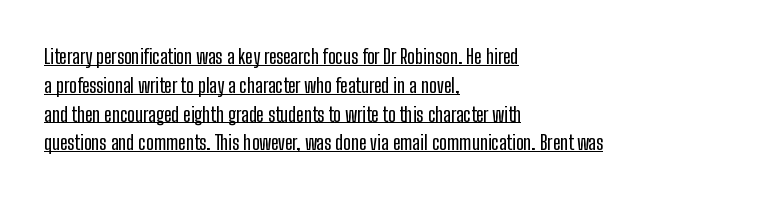
The image shows 20 px text type, upright; set left-aligned, normal line spacing (1.44x), normal letter spacing, underlined.
